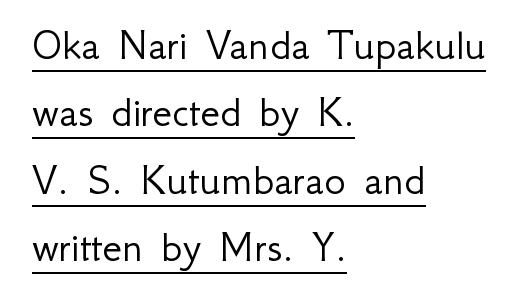
The image shows 45 px light sans-serif type, upright; set left-aligned, normal line spacing (1.5x), normal letter spacing, underlined; low stroke contrast and a small x-height.
